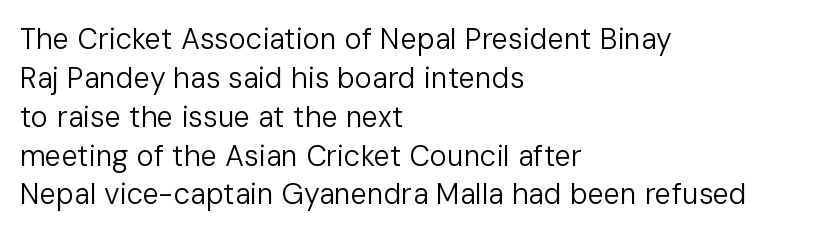
Q: Is the text bold? A: No.
Q: Is the text italic (slanted)? A: No, it is upright.
Q: Is the typeface a serif or a sans-serif typeface? A: Sans-serif.
Q: Is the text underlined? A: No.
Q: How is the paragraph aligned? A: Left-aligned.
Q: Is the spacing between letters normal or unusually wide? A: Normal.
Q: Is the spacing between lines tight, normal or loose? A: Normal.
Q: Width (condensed, normal, or wide)? A: Normal.
Q: Stroke contrast? A: Low.
Q: x-height? A: Medium.
Q: Monospaced? A: No.
